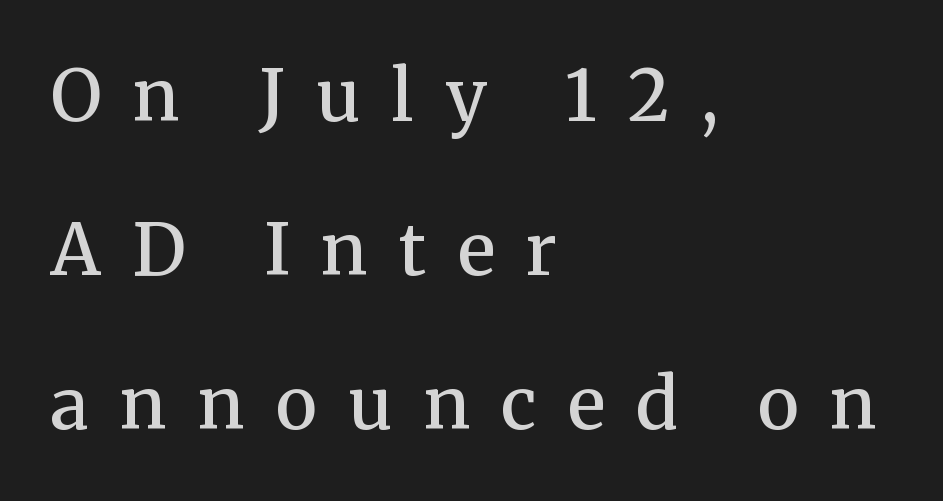
{"serif": "yes", "italic": "no", "bold": "semi", "weight": "semibold", "width": "normal", "stroke_contrast": "medium", "x_height": "medium", "monospaced": "no", "underline": "no", "align": "left", "line_spacing": "loose", "line_spacing_ratio": 2.17, "letter_spacing": "wide", "letter_spacing_em": 0.44, "glyph_px": 71}
